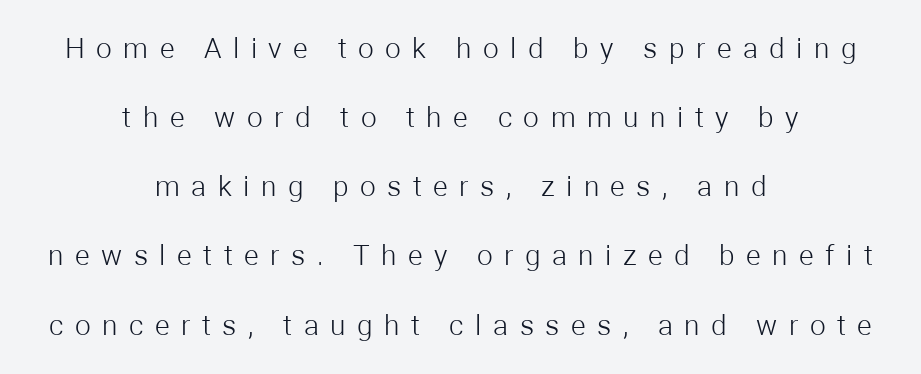
The image shows 28 px light sans-serif type, upright; set centered, loose line spacing (2.47x), unusually wide letter spacing (+0.41 em), not underlined; low stroke contrast and a medium x-height.
